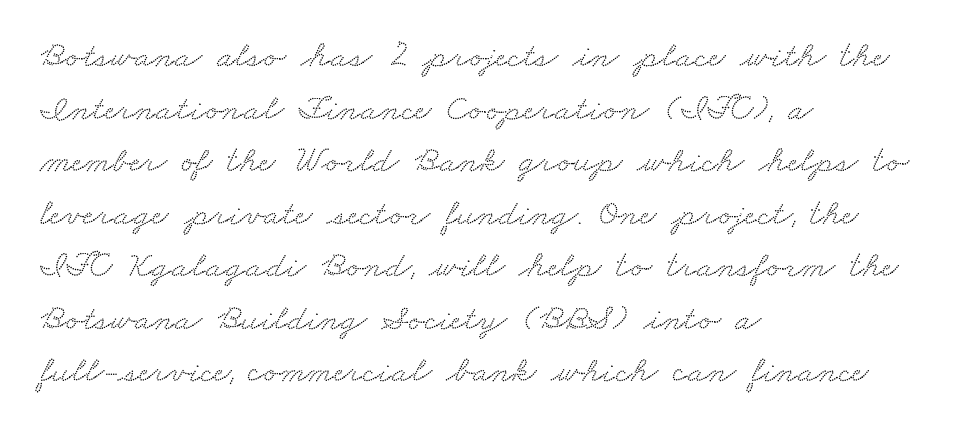
Q: Is the typeface a serif or a sans-serif typeface? A: Serif.
Q: Is the text underlined? A: No.
Q: How is the paragraph aligned? A: Left-aligned.
Q: Is the spacing between letters normal or unusually wide? A: Normal.
Q: Is the spacing between lines tight, normal or loose? A: Normal.
Q: Width (condensed, normal, or wide)? A: Wide.
Q: Stroke contrast? A: Low.
Q: x-height? A: Small.
Q: Monospaced? A: No.
